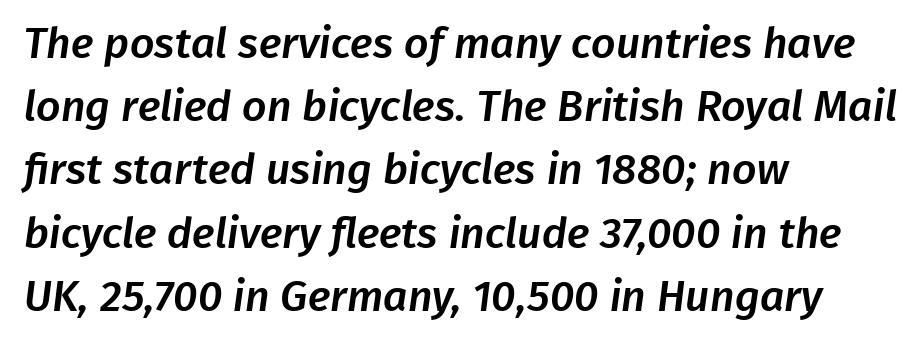
The face used here is proportionally spaced, like ordinary book or web type. A typesetter would call this leading conventional body-copy spacing. The face used here is rendered with its standard letterfit. In CSS terms this would be text-align: left. The text was rendered using a sans face with plain stroke endings. Descenders hang freely into open space.
